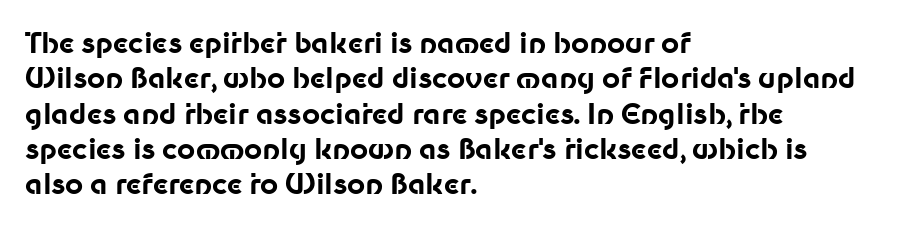
{"serif": "no", "italic": "no", "bold": "yes", "weight": "bold", "width": "normal", "stroke_contrast": "low", "x_height": "medium", "monospaced": "no", "underline": "no", "align": "left", "line_spacing": "normal", "line_spacing_ratio": 1.26, "letter_spacing": "normal", "letter_spacing_em": 0.0, "glyph_px": 28}
